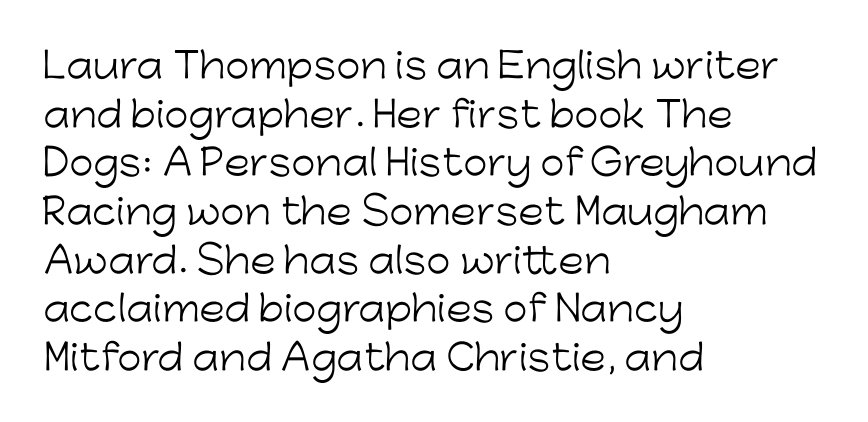
{"serif": "no", "italic": "no", "bold": "no", "weight": "light", "width": "normal", "stroke_contrast": "low", "x_height": "medium", "monospaced": "no", "underline": "no", "align": "left", "line_spacing": "normal", "line_spacing_ratio": 1.39, "letter_spacing": "normal", "letter_spacing_em": 0.0, "glyph_px": 35}
